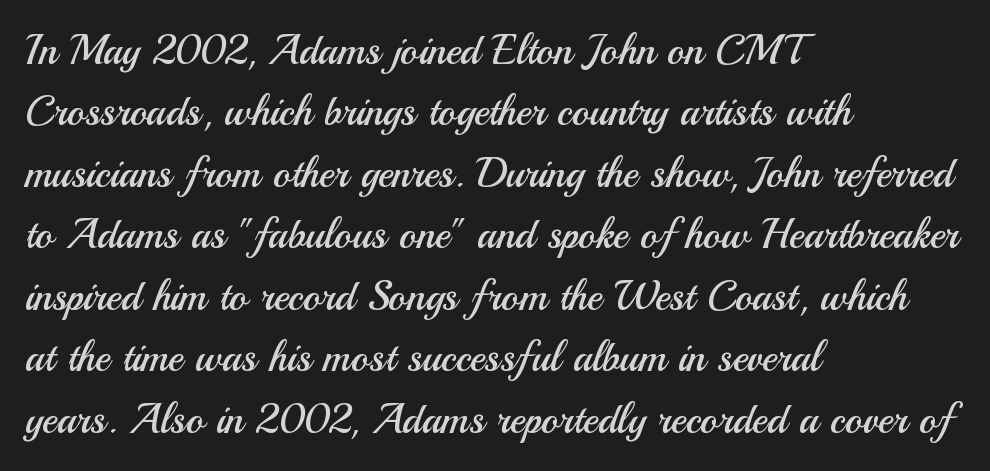
{"serif": "no", "bold": "no", "weight": "regular", "width": "normal", "stroke_contrast": "medium", "x_height": "small", "monospaced": "no", "underline": "no", "align": "left", "line_spacing": "normal", "line_spacing_ratio": 1.5, "letter_spacing": "normal", "letter_spacing_em": 0.0, "glyph_px": 41}
